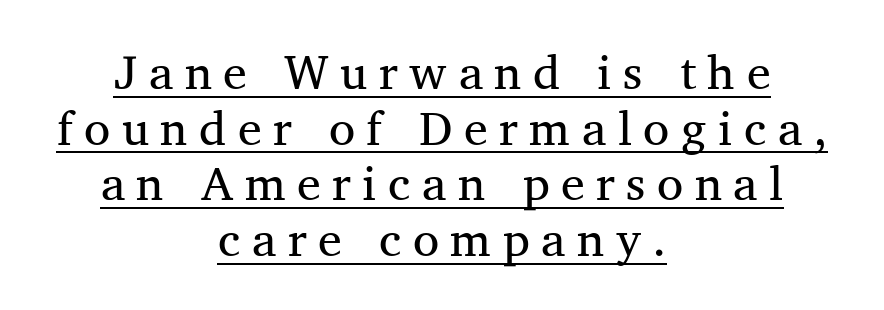
Q: Is the text bold? A: No.
Q: Is the text italic (slanted)? A: No, it is upright.
Q: Is the typeface a serif or a sans-serif typeface? A: Serif.
Q: Is the text underlined? A: Yes.
Q: How is the paragraph aligned? A: Centered.
Q: Is the spacing between letters normal or unusually wide? A: Unusually wide.
Q: Width (condensed, normal, or wide)? A: Normal.
Q: Stroke contrast? A: Medium.
Q: x-height? A: Medium.
Q: Monospaced? A: No.
